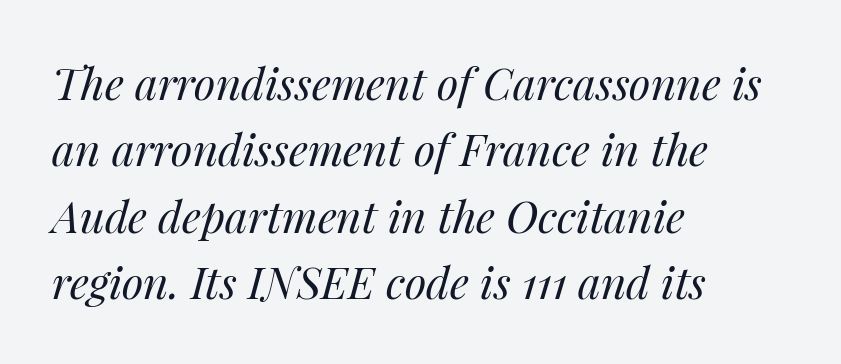
No word sits above an underline. The horizontal fit of the characters is conventional and even. Leading matches the norm, producing a regular column. You could not count columns in this text — the font is proportionally spaced.
